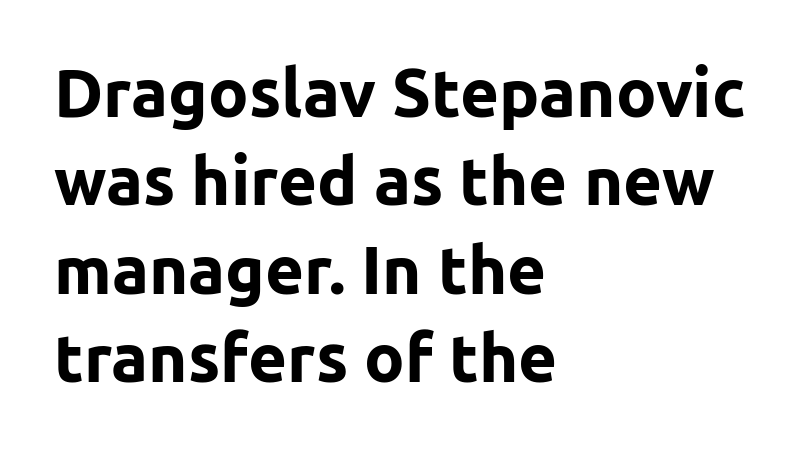
The image shows 67 px bold sans-serif type, upright; set left-aligned, normal line spacing (1.32x), normal letter spacing, not underlined; low stroke contrast and a medium x-height.
